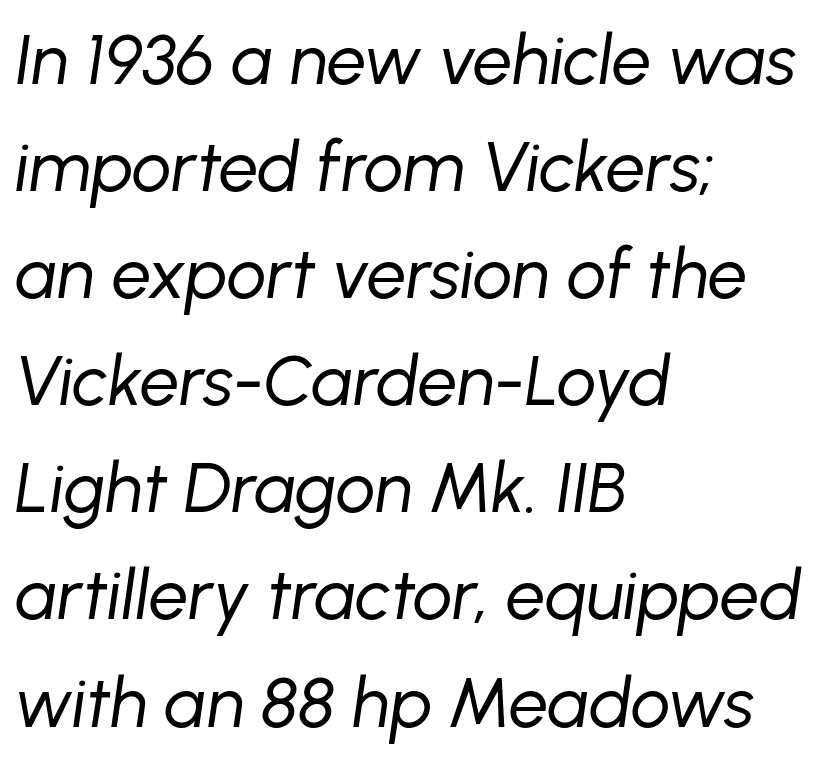
The image shows 70 px regular-weight type, italic (leaning right); set left-aligned, normal line spacing (1.53x), normal letter spacing, not underlined; low stroke contrast and a medium x-height.
